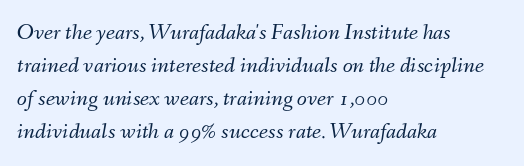
Rows of type keep a routine distance in the vertical direction. No word sits above an underline. Stroke thickness stays within the range of a standard reading face or lighter. Visually the block forms a straight wall on the left and a jagged coastline on the right.
